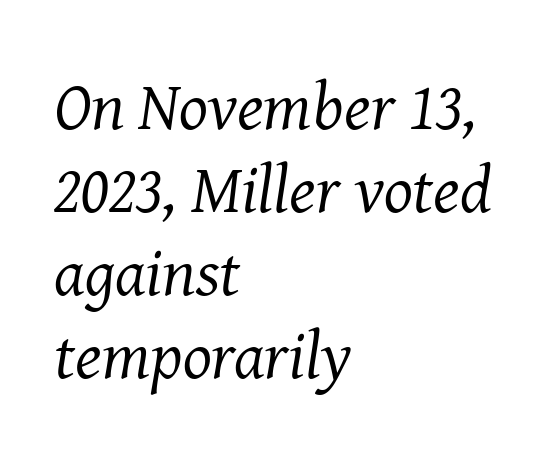
{"serif": "yes", "italic": "yes", "lean": "right", "slant_degrees": 8, "bold": "no", "weight": "regular", "width": "normal", "stroke_contrast": "medium", "x_height": "medium", "monospaced": "no", "underline": "no", "align": "left", "line_spacing_ratio": 1.22, "letter_spacing": "normal", "letter_spacing_em": 0.0, "glyph_px": 68}
